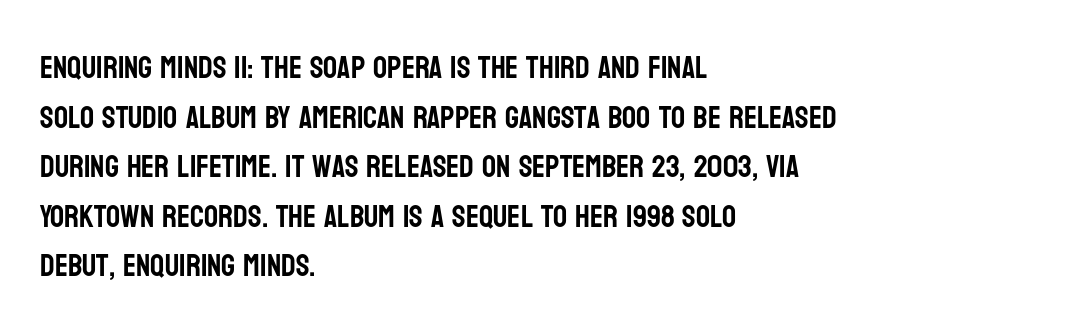
A typesetter would call this proportional, since set widths differ per character. Leading: standard. A roman cut, with each character standing at attention. Is this a sans? Yes — the strokes have no serifs. The words here are not underlined. Every row of glyphs begins at an identical x-position on the left.
